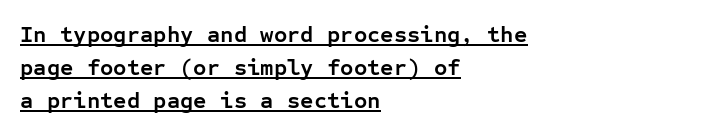
Q: Is the text bold? A: Yes.
Q: Is the text italic (slanted)? A: No, it is upright.
Q: Is the text underlined? A: Yes.
Q: How is the paragraph aligned? A: Left-aligned.
Q: Is the spacing between letters normal or unusually wide? A: Normal.
Q: Is the spacing between lines tight, normal or loose? A: Normal.
